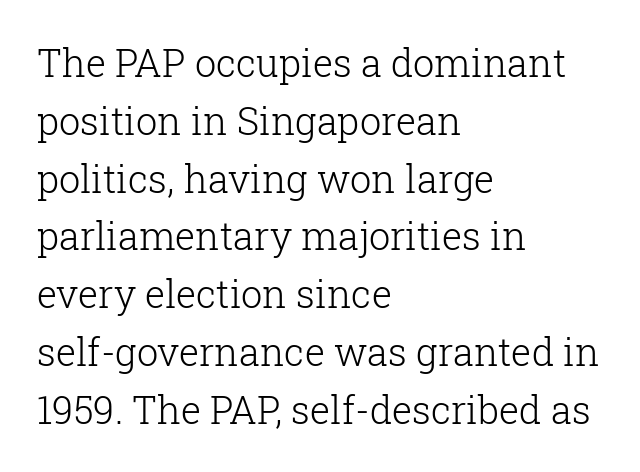
Q: Is the text bold? A: No.
Q: Is the text italic (slanted)? A: No, it is upright.
Q: Is the typeface a serif or a sans-serif typeface? A: Serif.
Q: Is the text underlined? A: No.
Q: How is the paragraph aligned? A: Left-aligned.
Q: Is the spacing between letters normal or unusually wide? A: Normal.
Q: Is the spacing between lines tight, normal or loose? A: Normal.
Q: Width (condensed, normal, or wide)? A: Normal.
Q: Stroke contrast? A: Low.
Q: x-height? A: Medium.
Q: Monospaced? A: No.
